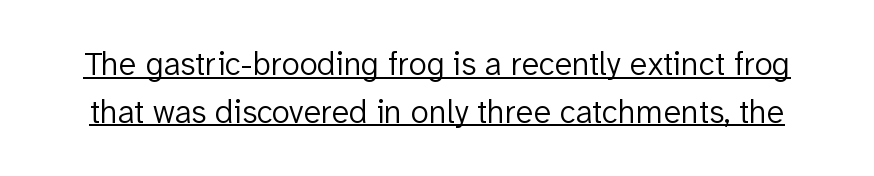
Q: Is the text bold? A: No.
Q: Is the text italic (slanted)? A: No, it is upright.
Q: Is the typeface a serif or a sans-serif typeface? A: Sans-serif.
Q: Is the text underlined? A: Yes.
Q: Is the spacing between letters normal or unusually wide? A: Normal.
Q: Is the spacing between lines tight, normal or loose? A: Normal.
Q: Width (condensed, normal, or wide)? A: Normal.
Q: Stroke contrast? A: Low.
Q: x-height? A: Medium.
Q: Monospaced? A: No.
